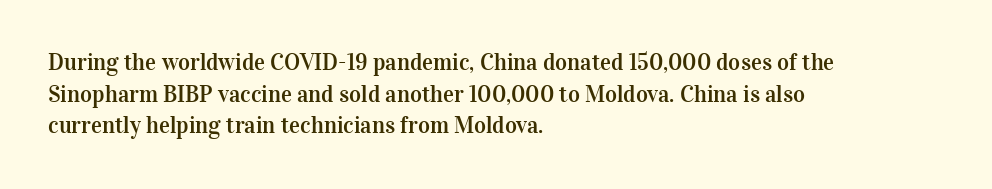
The tracking reads as untouched default to a designer's eye. These lines were composed using upright roman letters. A clean baseline with only descenders dipping below it. The designer left line spacing at the default. The lines are quadded left.
